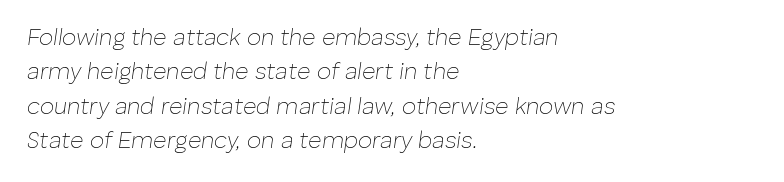
Each row of text sits above clean, open space. The glyphs look as if they've been sheared to an angle. The weight would be labelled regular, book, light, or lighter still. Here the glyphs are tracked normally, forming tight word shapes. The paragraph has a hard left edge and a soft right edge.
